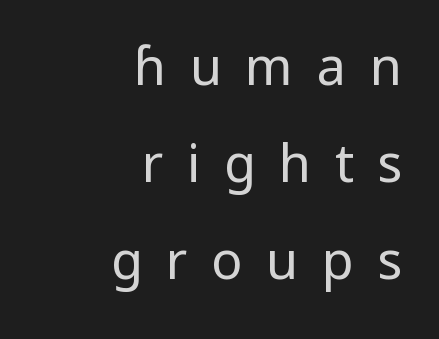
{"serif": "no", "italic": "no", "bold": "no", "weight": "regular", "width": "normal", "stroke_contrast": "low", "x_height": "medium", "monospaced": "no", "underline": "no", "align": "right", "line_spacing_ratio": 1.87, "letter_spacing": "wide", "letter_spacing_em": 0.45, "glyph_px": 52}
